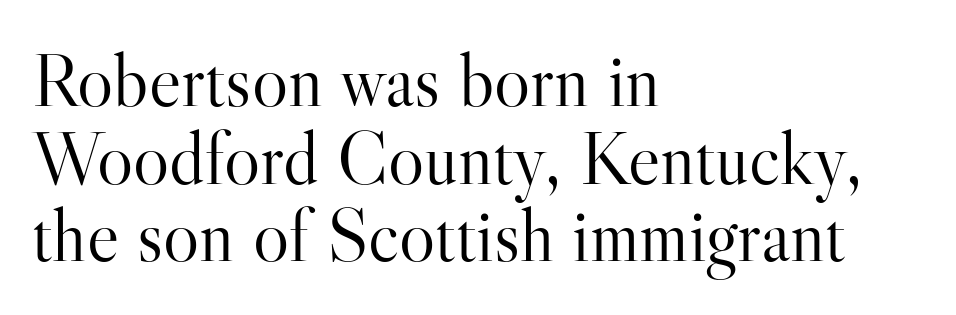
{"serif": "yes", "italic": "no", "bold": "no", "weight": "light", "width": "normal", "stroke_contrast": "high", "x_height": "small", "monospaced": "no", "underline": "no", "align": "left", "line_spacing": "tight", "line_spacing_ratio": 1.02, "letter_spacing": "normal", "letter_spacing_em": 0.0, "glyph_px": 76}
